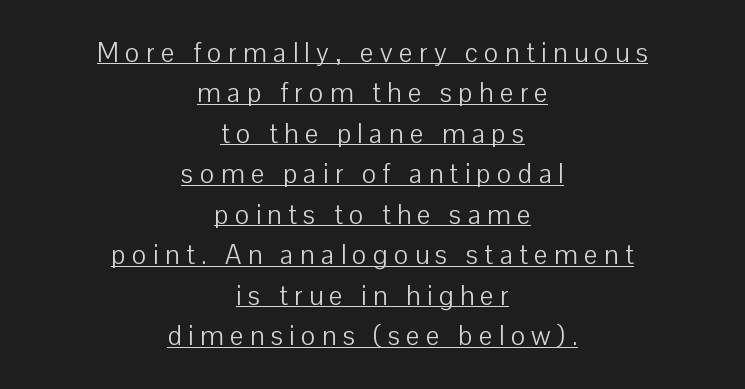
Caption: lettering with a line underneath. Ascenders rise straight up at ninety degrees. The text block is weighted toward neither margin, spreading evenly from the middle. Each stroke keeps to a modest, everyday thickness or less. Words appear elongated and porous because spacing is wide. Whoever set this chose a conventional vertical rhythm.
